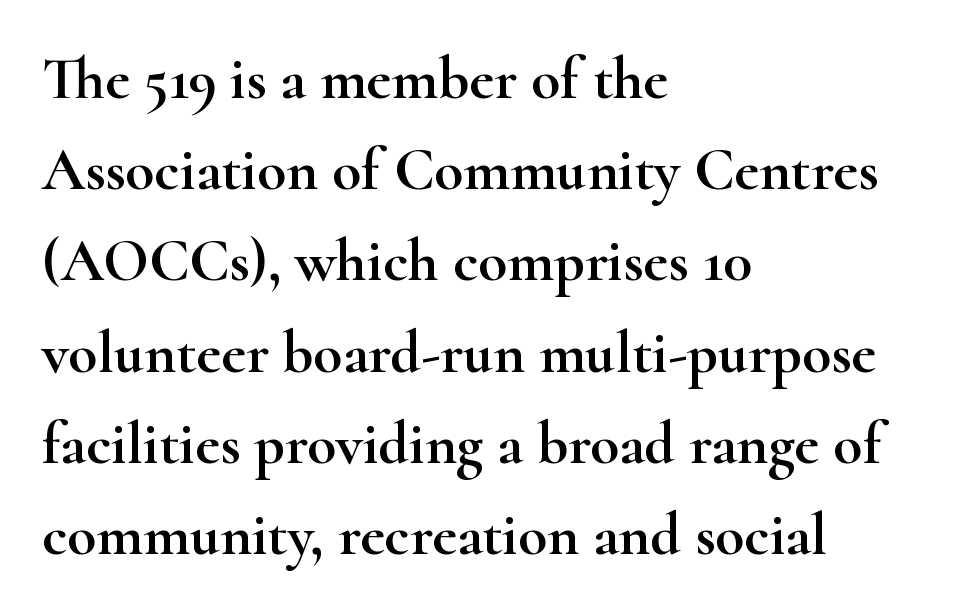
{"serif": "yes", "italic": "no", "width": "wide", "stroke_contrast": "high", "x_height": "small", "monospaced": "no", "underline": "no", "align": "left", "line_spacing": "normal", "line_spacing_ratio": 1.52, "letter_spacing": "normal", "letter_spacing_em": 0.0, "glyph_px": 60}
